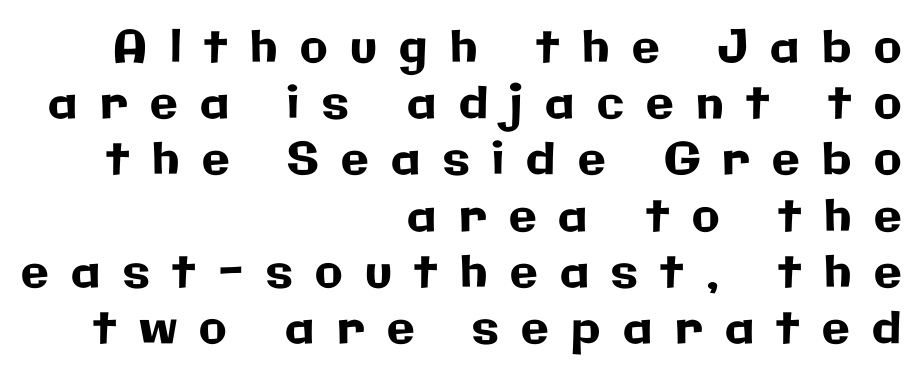
Q: Is the text italic (slanted)? A: No, it is upright.
Q: Is the typeface a serif or a sans-serif typeface? A: Sans-serif.
Q: Is the text underlined? A: No.
Q: How is the paragraph aligned? A: Right-aligned.
Q: Is the spacing between letters normal or unusually wide? A: Unusually wide.
Q: Is the spacing between lines tight, normal or loose? A: Normal.
Q: Width (condensed, normal, or wide)? A: Normal.
Q: Stroke contrast? A: Low.
Q: x-height? A: Medium.
Q: Monospaced? A: No.
